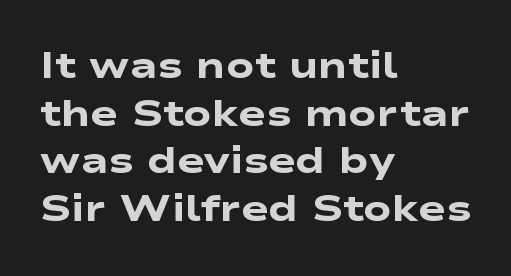
The glyphs have the mass of a bold cut. Here the designer chose a conventional face with non-uniform glyph widths. The text block is weighted toward the left margin, trailing off unevenly rightward. Nothing unusual about the tracking: characters are spaced as the font intends.
